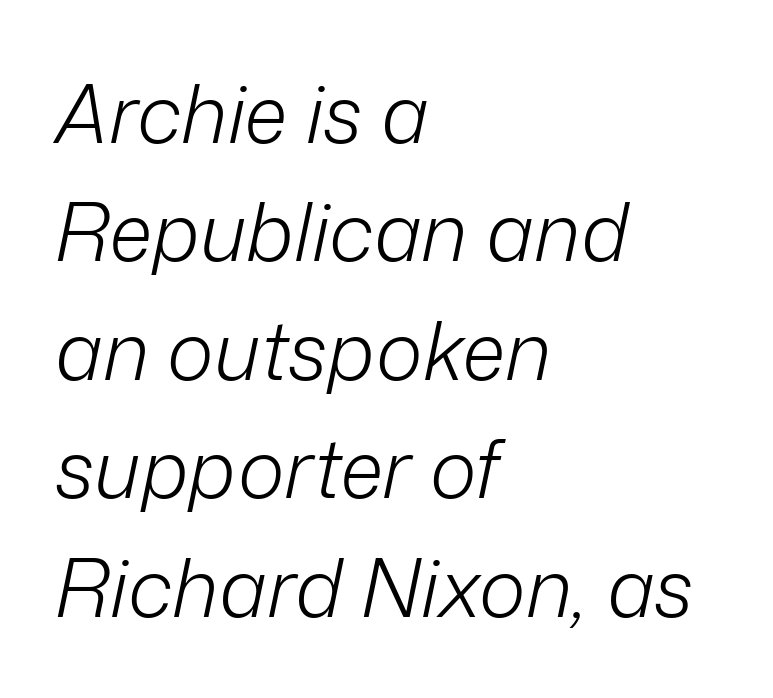
Q: Is the text bold? A: No.
Q: Is the text italic (slanted)? A: Yes, it leans right by about 12 degrees.
Q: Is the text underlined? A: No.
Q: How is the paragraph aligned? A: Left-aligned.
Q: Is the spacing between letters normal or unusually wide? A: Normal.
Q: Is the spacing between lines tight, normal or loose? A: Normal.
Q: Width (condensed, normal, or wide)? A: Normal.
Q: Stroke contrast? A: Low.
Q: x-height? A: Medium.
Q: Monospaced? A: No.
